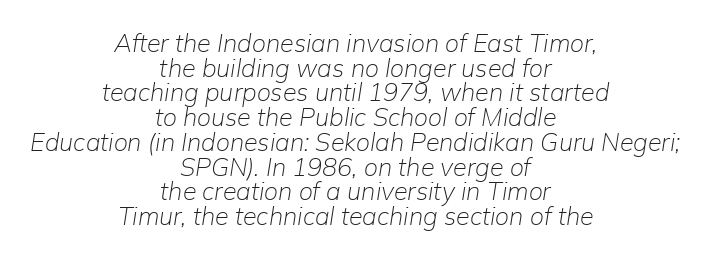
The image shows 25 px text type, italic (leaning right); set centered, tight line spacing (0.99x), normal letter spacing, not underlined.
